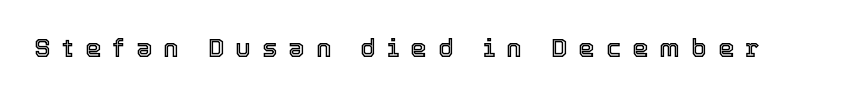
{"italic": "no", "underline": "no", "letter_spacing": "wide", "letter_spacing_em": 0.46, "glyph_px": 25}
